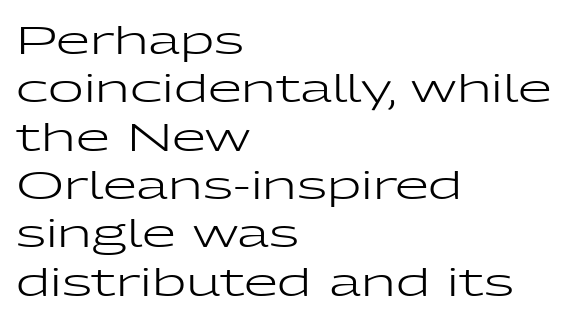
Q: Is the text bold? A: No.
Q: Is the text italic (slanted)? A: No, it is upright.
Q: Is the typeface a serif or a sans-serif typeface? A: Sans-serif.
Q: Is the text underlined? A: No.
Q: How is the paragraph aligned? A: Left-aligned.
Q: Is the spacing between letters normal or unusually wide? A: Normal.
Q: Width (condensed, normal, or wide)? A: Wide.
Q: Stroke contrast? A: Low.
Q: x-height? A: Medium.
Q: Monospaced? A: No.
